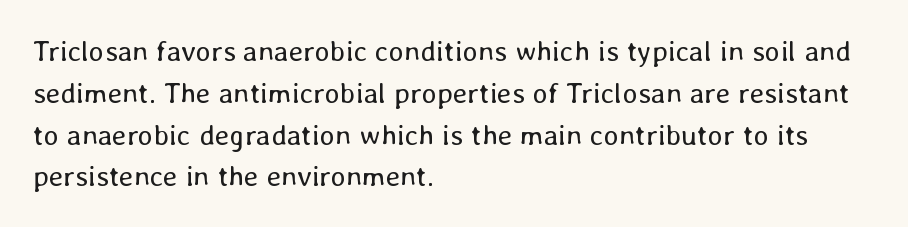
Q: Is the text bold? A: No.
Q: Is the text italic (slanted)? A: No, it is upright.
Q: Is the text underlined? A: No.
Q: How is the paragraph aligned? A: Left-aligned.
Q: Is the spacing between letters normal or unusually wide? A: Normal.
Q: Is the spacing between lines tight, normal or loose? A: Normal.
Q: Width (condensed, normal, or wide)? A: Normal.
Q: Stroke contrast? A: Low.
Q: x-height? A: Medium.
Q: Monospaced? A: No.
